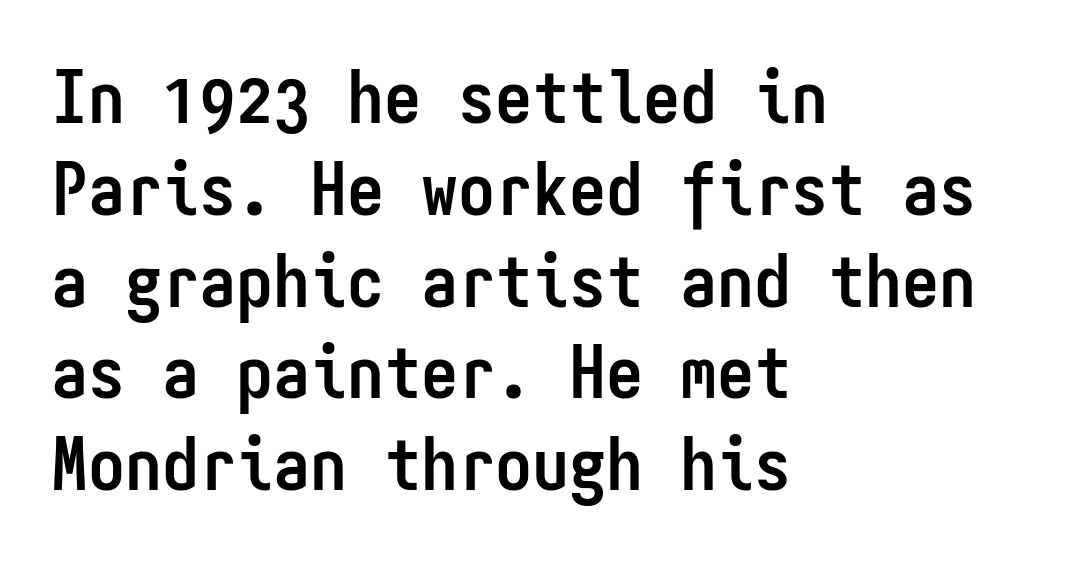
Heft: maximum for text — a bold. Typographically, this falls in the sans-serif category. How are the letters spaced? Ordinarily, with no added tracking. Do the characters align in a grid? Yes, the font is monospaced.
